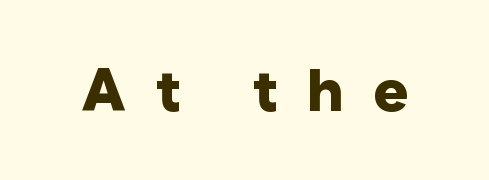
The image shows 59 px heavy sans-serif type, upright; set unusually wide letter spacing (+0.49 em), not underlined; low stroke contrast and a medium x-height.
